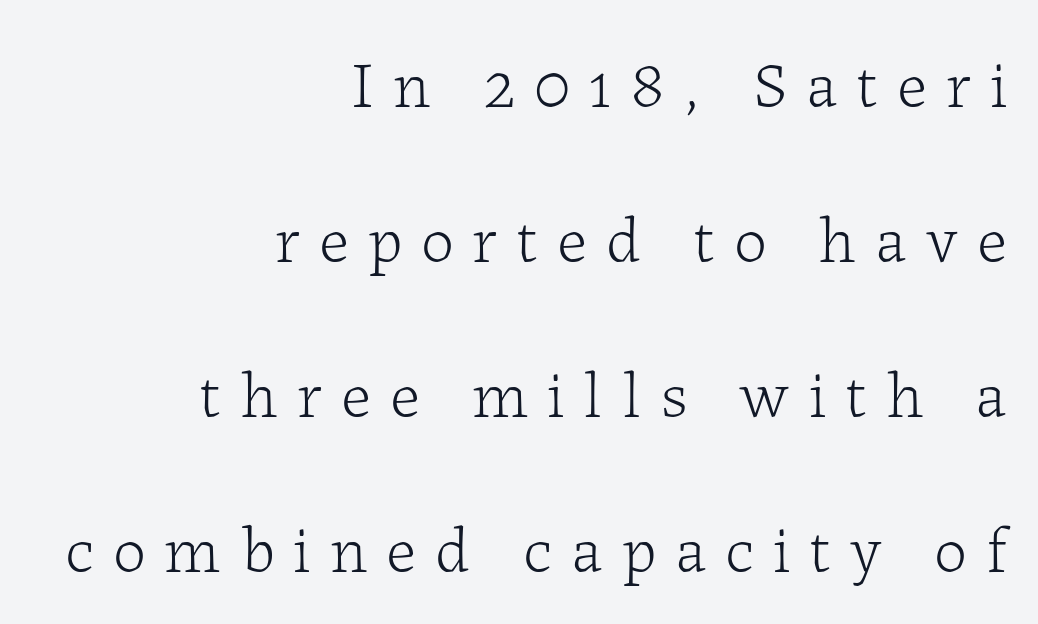
{"serif": "yes", "italic": "no", "bold": "no", "weight": "light", "width": "normal", "stroke_contrast": "low", "x_height": "medium", "monospaced": "no", "underline": "no", "align": "right", "line_spacing": "loose", "line_spacing_ratio": 2.35, "letter_spacing": "wide", "letter_spacing_em": 0.29, "glyph_px": 66}
